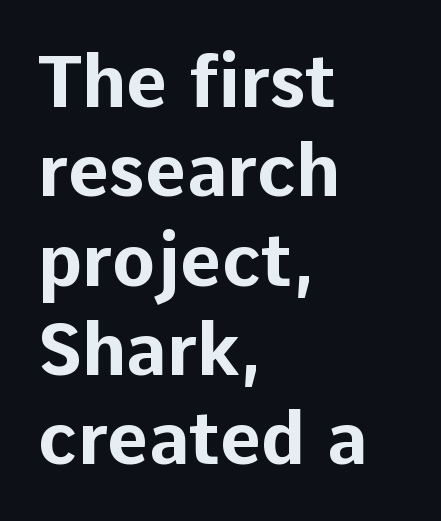
The image shows 72 px bold sans-serif type, upright; set left-aligned, line spacing 1.24x, normal letter spacing, not underlined; low stroke contrast and a medium x-height.
